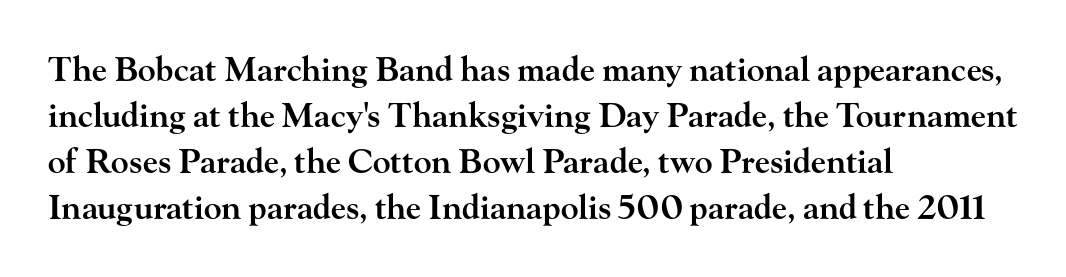
The image shows 33 px semibold, wide serif type, upright; set left-aligned, normal line spacing (1.39x), normal letter spacing, not underlined; high stroke contrast and a small x-height.
